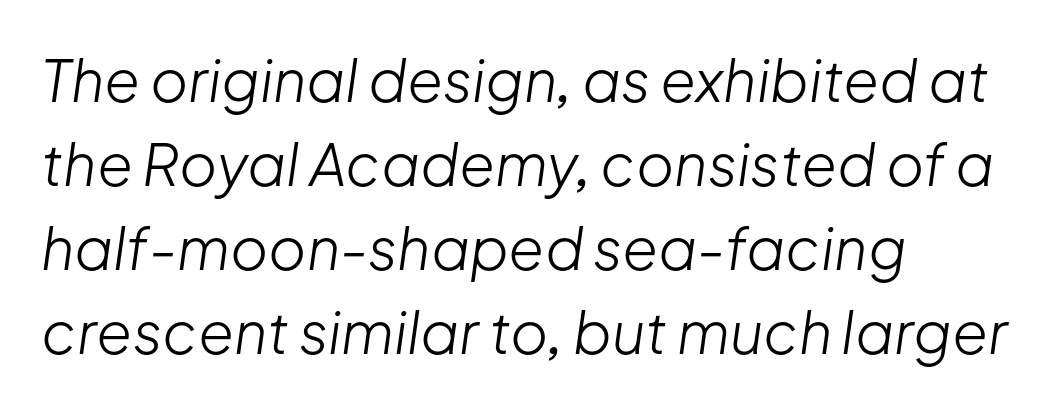
{"italic": "yes", "lean": "right", "slant_degrees": 8, "bold": "no", "weight": "light", "width": "normal", "stroke_contrast": "low", "x_height": "medium", "monospaced": "no", "underline": "no", "align": "left", "line_spacing": "normal", "line_spacing_ratio": 1.45, "letter_spacing": "normal", "letter_spacing_em": 0.0, "glyph_px": 58}
